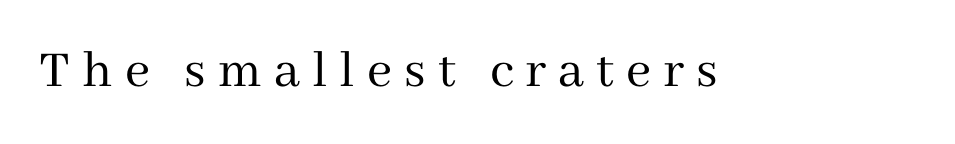
Q: Is the text bold? A: No.
Q: Is the text italic (slanted)? A: No, it is upright.
Q: Is the typeface a serif or a sans-serif typeface? A: Serif.
Q: Is the text underlined? A: No.
Q: Is the spacing between letters normal or unusually wide? A: Unusually wide.
Q: Width (condensed, normal, or wide)? A: Normal.
Q: Stroke contrast? A: Medium.
Q: x-height? A: Medium.
Q: Monospaced? A: No.
